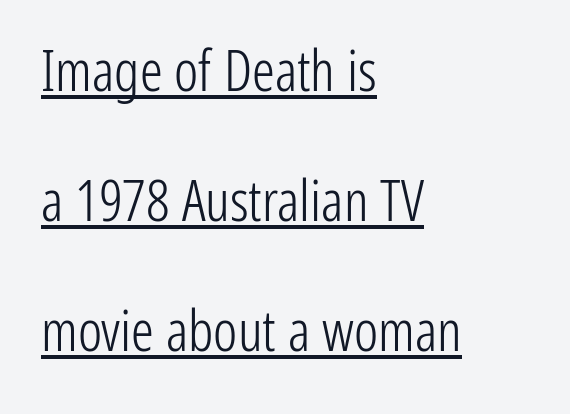
{"serif": "no", "italic": "no", "bold": "no", "weight": "light", "width": "condensed", "stroke_contrast": "low", "x_height": "medium", "monospaced": "no", "underline": "yes", "align": "left", "line_spacing": "loose", "line_spacing_ratio": 2.28, "letter_spacing": "normal", "letter_spacing_em": 0.0, "glyph_px": 57}
